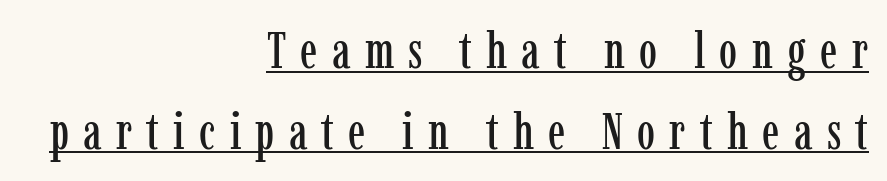
Tall strokes in this sample are plumb rather than angled. A typesetter would call this heavily tracked-out type. What kind of face is this? One with serifs. Honestly, the underline is the first thing you notice here. Varying glyph widths throughout — classic text-font behaviour.
